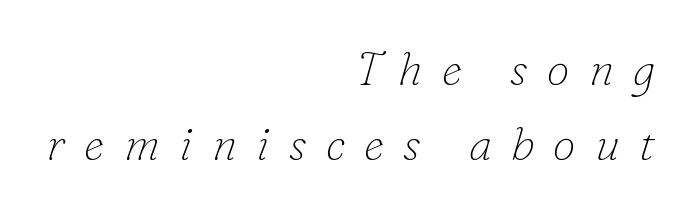
This is oblique type, the kind used for emphasis or titles. These lines are rendered in a variable-pitch font. Each stroke keeps to a modest, everyday thickness or less. Observe the wide spacing: letters keep a clear distance from each other.
